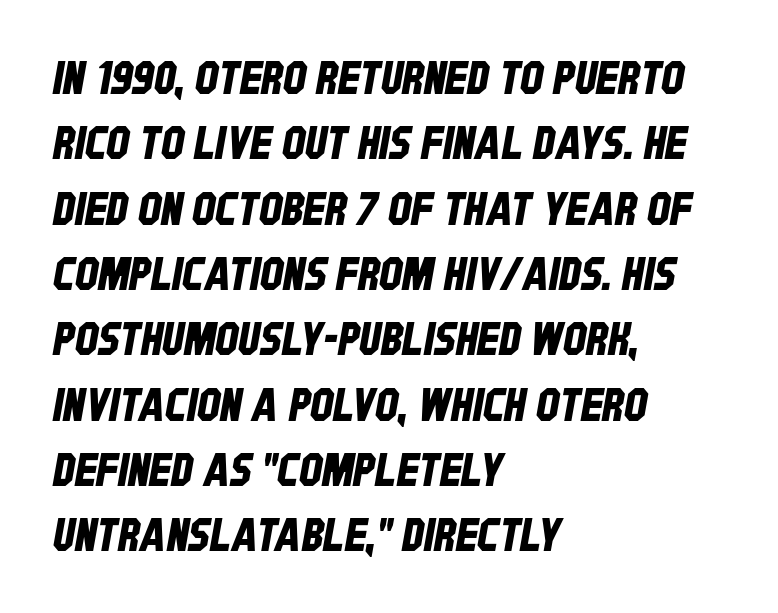
Observe the absence of serifs on each vertical stroke in this sample. Short and long lines alike share a common starting point at left. The specimen omits any rule beneath the text block's lines. Students, note that the glyphs here touch the page at normal intervals. The lines sit at an ordinary, default distance from one another. A typesetter would call this proportional, since set widths differ per character.
